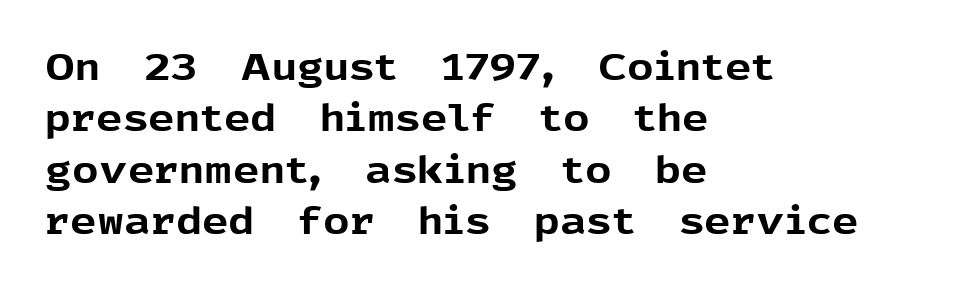
The image shows 37 px bold sans-serif type, upright; set left-aligned, normal line spacing (1.39x), normal letter spacing, not underlined; a medium x-height.
